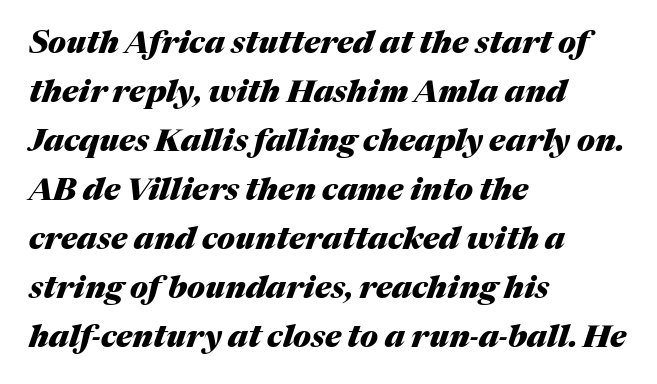
The image shows 31 px heavy type, italic (leaning right); set left-aligned, normal line spacing (1.58x), normal letter spacing, not underlined; medium stroke contrast and a medium x-height.
